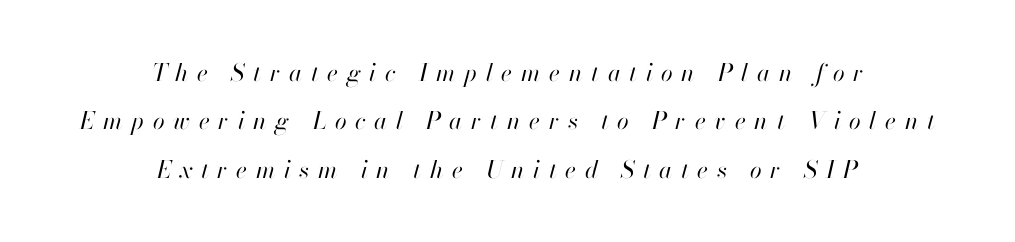
Typeset on center — no edge is straight. Horizontal bands of white between lines are thick stripes. Stem width sits at or under what a default text font uses. In terms of posture, this sample is oblique.
